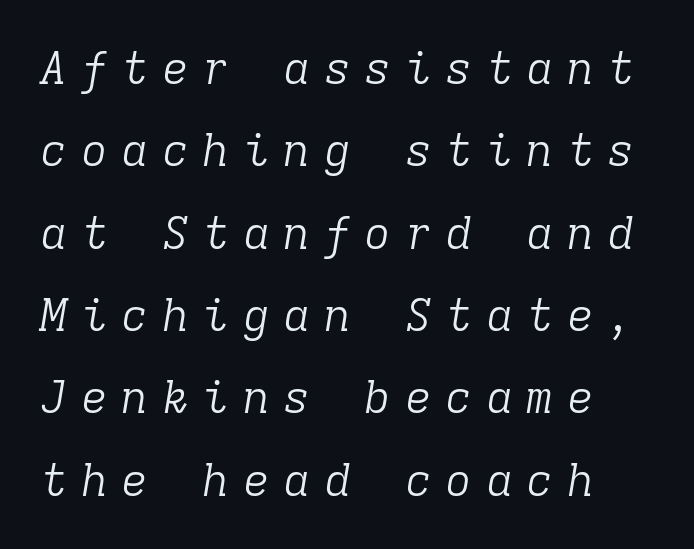
Characters are canted at an angle relative to the baseline's perpendicular. Each letter's strokes conclude with small projecting serifs. The type is letterspaced generously, with wide tracking. The specimen omits any rule beneath the text block's lines. Spacing verdict: monospaced, one width for all characters. Ink coverage per letter is moderate at most.
